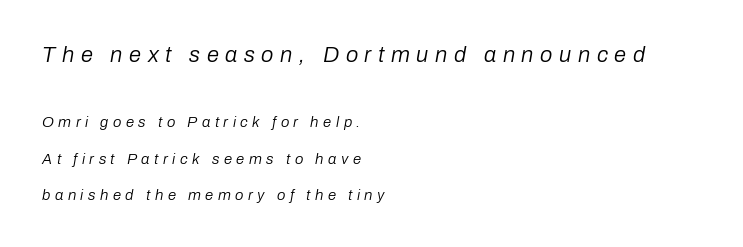
Q: Is the text bold? A: No.
Q: Is the text italic (slanted)? A: Yes, it leans right by about 10 degrees.
Q: Is the text underlined? A: No.
Q: How is the paragraph aligned? A: Left-aligned.
Q: Is the spacing between letters normal or unusually wide? A: Unusually wide.
Q: Is the spacing between lines tight, normal or loose? A: Loose.
Q: Which block of text is set in a larger size, the first (top) or the second (bottom)? A: The first (top) one.
